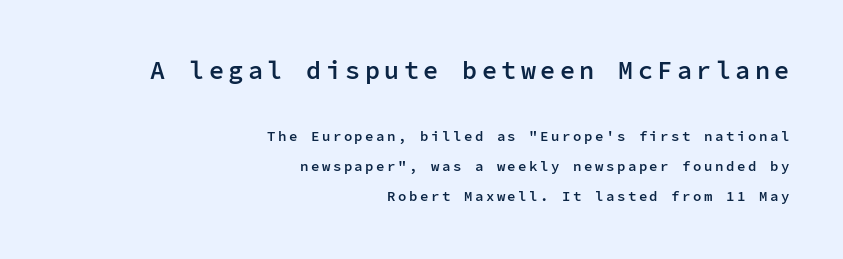
{"italic": "no", "bold": "semi", "underline": "no", "align": "right", "line_spacing": "loose", "line_spacing_ratio": 2.13, "larger_block": "first", "size_ratio": 1.79, "glyph_px": 25}
